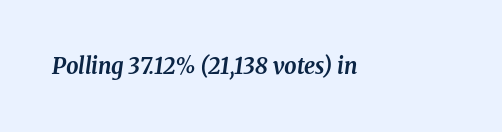
The image shows 22 px bold type, italic (leaning right); set normal letter spacing, not underlined.
